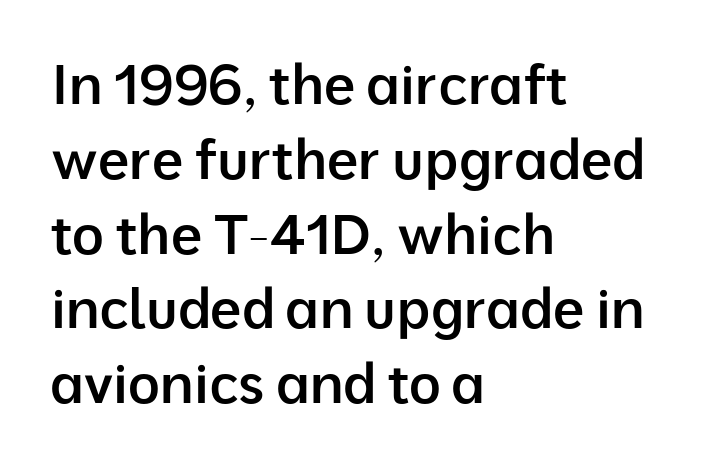
Short note: letters normally spaced. Varying glyph widths throughout — classic text-font behaviour. Stroke thickness is moderately raised; the sample reads as semibold. Which margin do the lines hug? The left one — the right edge is uneven.
